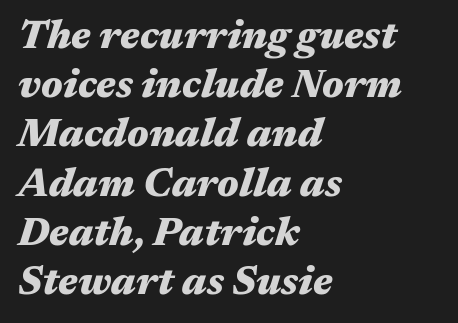
{"italic": "yes", "lean": "right", "slant_degrees": 17, "bold": "yes", "weight": "heavy", "width": "wide", "stroke_contrast": "medium", "x_height": "medium", "monospaced": "no", "underline": "no", "align": "left", "line_spacing_ratio": 1.23, "letter_spacing": "normal", "letter_spacing_em": 0.0, "glyph_px": 40}
